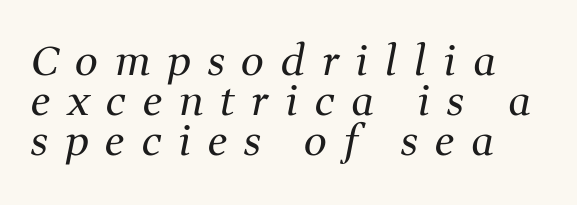
The image shows 41 px regular-weight serif type, italic (leaning right); set left-aligned, tight line spacing (0.98x), unusually wide letter spacing (+0.41 em), not underlined; medium stroke contrast and a medium x-height.
